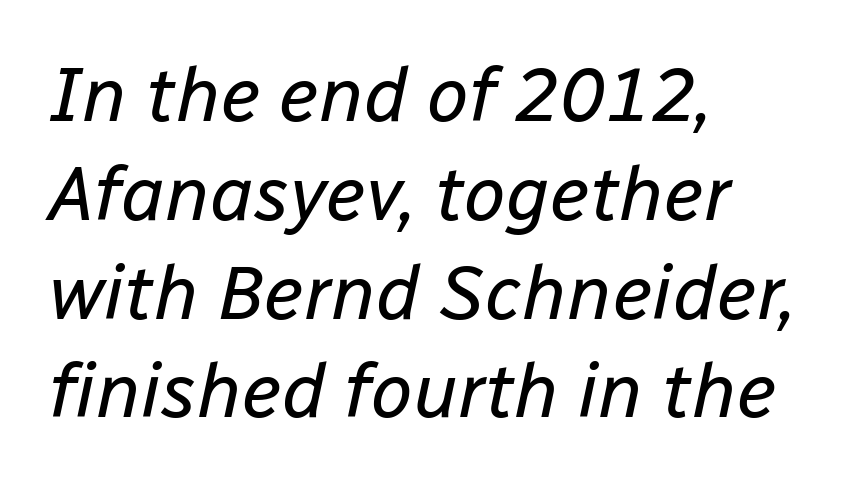
{"italic": "yes", "lean": "right", "slant_degrees": 12, "bold": "no", "weight": "regular", "width": "normal", "stroke_contrast": "low", "x_height": "medium", "monospaced": "no", "underline": "no", "align": "left", "line_spacing": "normal", "line_spacing_ratio": 1.3, "letter_spacing": "normal", "letter_spacing_em": 0.0, "glyph_px": 76}
